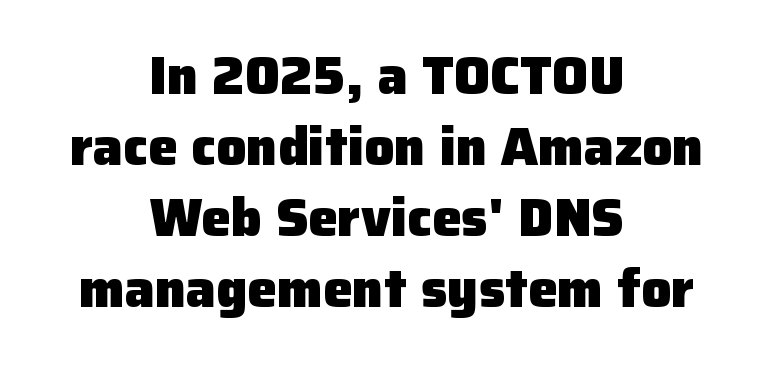
{"serif": "no", "italic": "no", "bold": "yes", "weight": "heavy", "width": "normal", "stroke_contrast": "low", "x_height": "medium", "monospaced": "no", "underline": "no", "align": "center", "line_spacing": "normal", "line_spacing_ratio": 1.34, "letter_spacing": "normal", "letter_spacing_em": 0.0, "glyph_px": 53}
